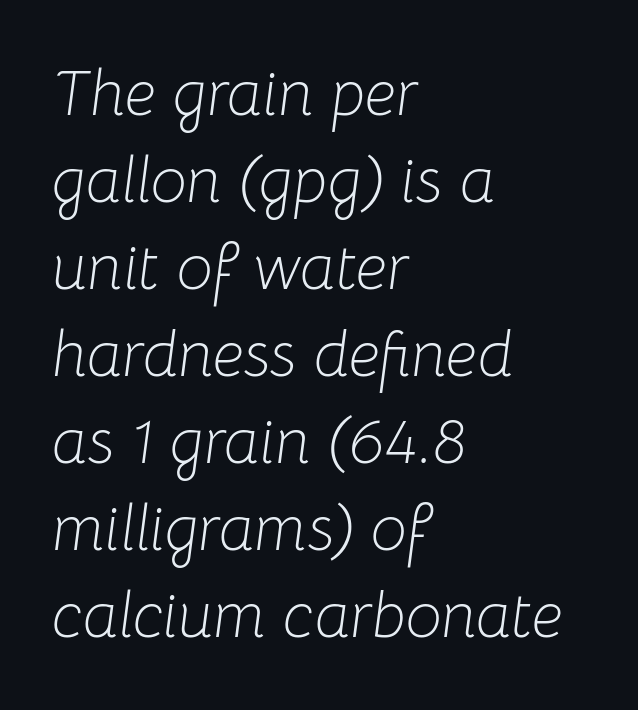
The image shows 64 px light type, italic (leaning right); set left-aligned, normal line spacing (1.36x), normal letter spacing, not underlined; low stroke contrast and a medium x-height.
